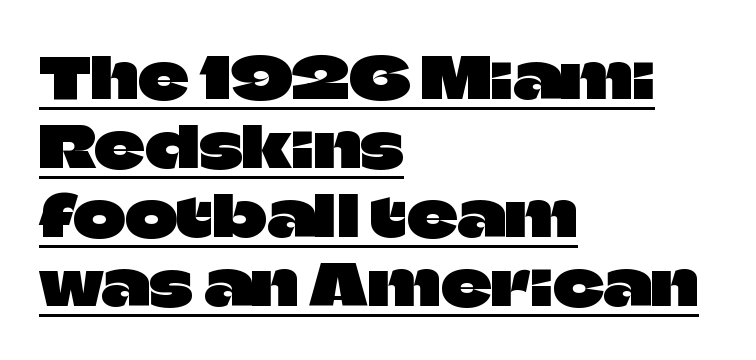
You can tell from the bare stems that sans-serif type was used. The letters stand upright; this is a roman face. A baseline rule has been typeset under these characters. The horizontal fit of the characters is conventional and even.
